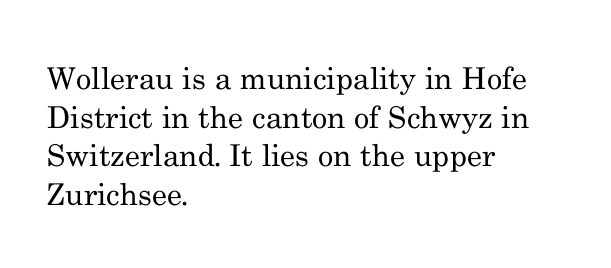
The glyphs in this specimen are seriffed. The typeface has the unassuming heft of standard copy or less. The gap between lines stays unmarked. The specimen reads as upright at a glance. Evenly set lines give the paragraph a standard silhouette. Looks like regular typesetting: each glyph gets only the width it needs.
